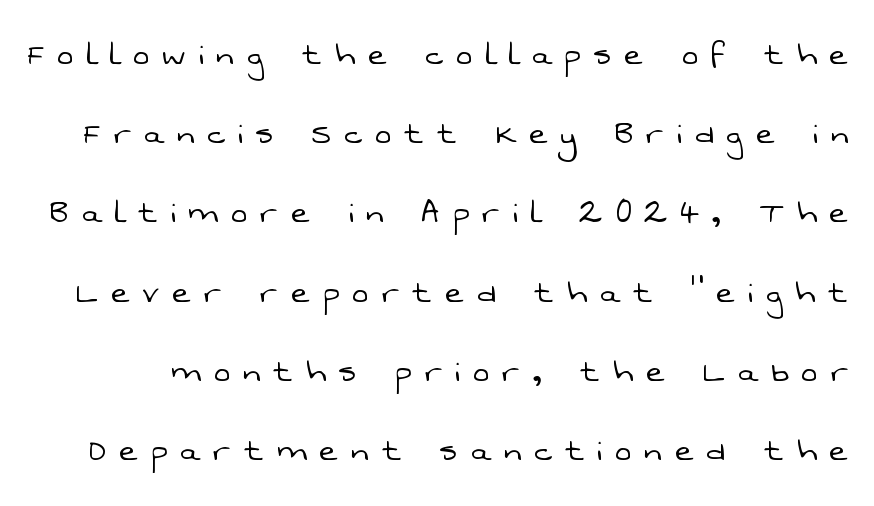
Q: Is the text bold? A: No.
Q: Is the typeface a serif or a sans-serif typeface? A: Sans-serif.
Q: Is the text underlined? A: No.
Q: Is the spacing between letters normal or unusually wide? A: Unusually wide.
Q: Is the spacing between lines tight, normal or loose? A: Loose.
Q: Width (condensed, normal, or wide)? A: Normal.
Q: Stroke contrast? A: Low.
Q: x-height? A: Medium.
Q: Monospaced? A: No.
